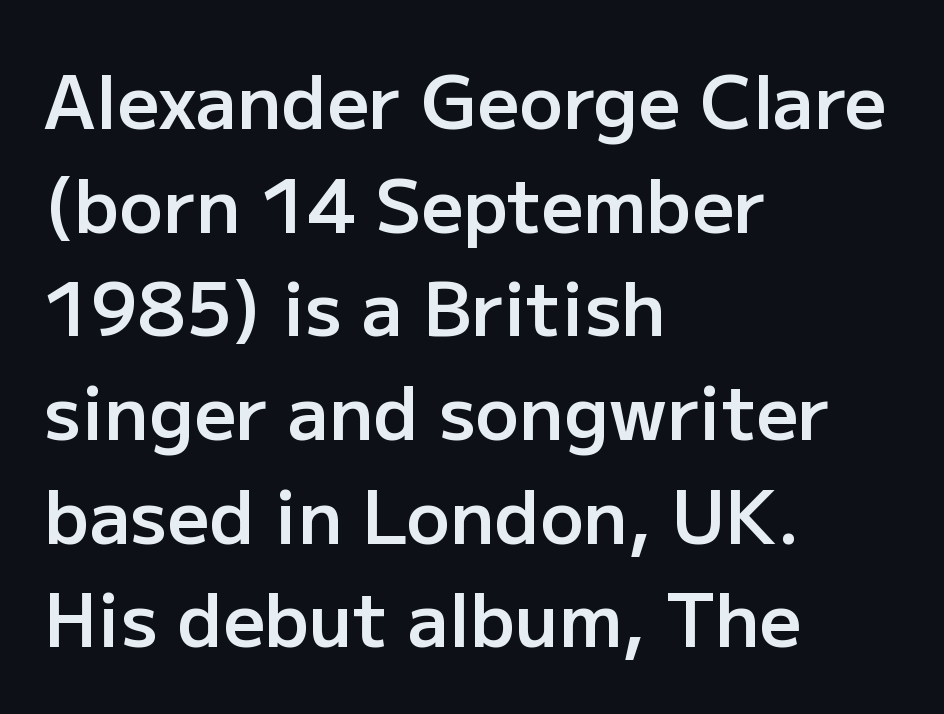
Q: Is the text bold? A: Semi-bold.
Q: Is the text italic (slanted)? A: No, it is upright.
Q: Is the typeface a serif or a sans-serif typeface? A: Sans-serif.
Q: Is the text underlined? A: No.
Q: How is the paragraph aligned? A: Left-aligned.
Q: Is the spacing between letters normal or unusually wide? A: Normal.
Q: Is the spacing between lines tight, normal or loose? A: Normal.
Q: Width (condensed, normal, or wide)? A: Normal.
Q: Stroke contrast? A: Low.
Q: x-height? A: Medium.
Q: Monospaced? A: No.
